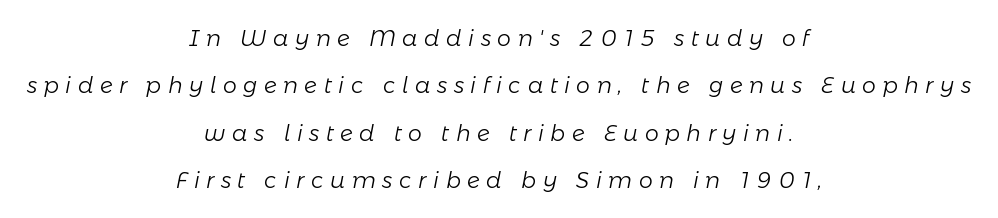
The image shows 22 px text type, italic (leaning right); set centered, loose line spacing (2.15x), unusually wide letter spacing (+0.3 em), not underlined.
